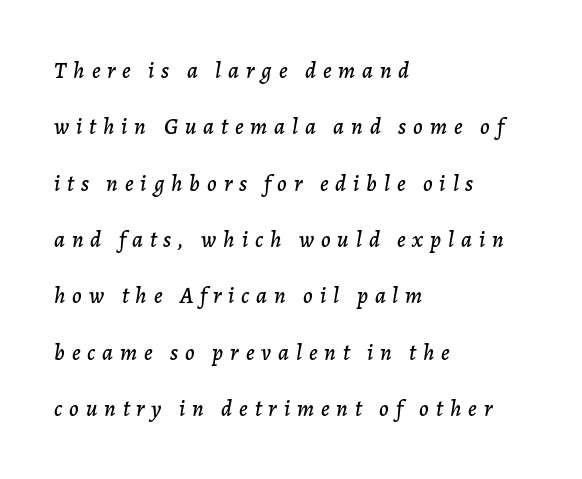
Q: Is the text italic (slanted)? A: Yes, it leans right by about 7 degrees.
Q: Is the text underlined? A: No.
Q: How is the paragraph aligned? A: Left-aligned.
Q: Is the spacing between letters normal or unusually wide? A: Unusually wide.
Q: Is the spacing between lines tight, normal or loose? A: Loose.
